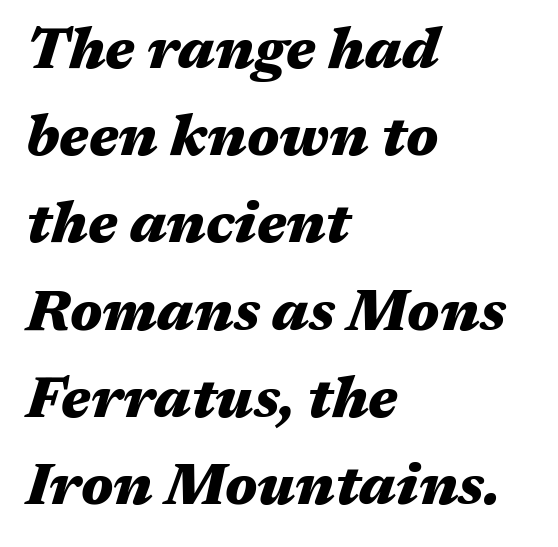
The image shows 57 px heavy, wide type, italic (leaning right); set left-aligned, normal line spacing (1.53x), normal letter spacing, not underlined; medium stroke contrast and a medium x-height.
